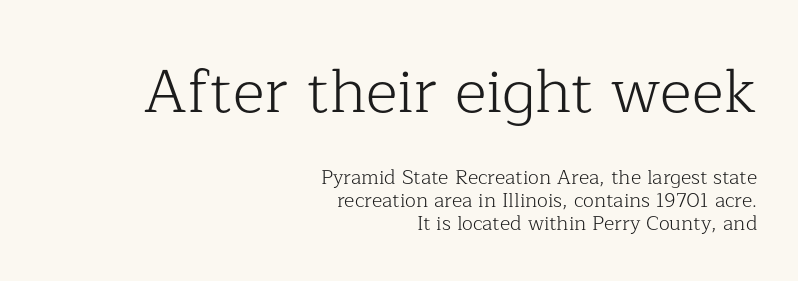
No heavy texture on the line: the type isn't bold. Top chunk: large. Bottom chunk: small. Quick note: not italic, upright. Observe the ordinary spacing: letters are neighbours, not strangers. The area under the type is left untouched. In terms of letterform style, serifs are clearly present.
